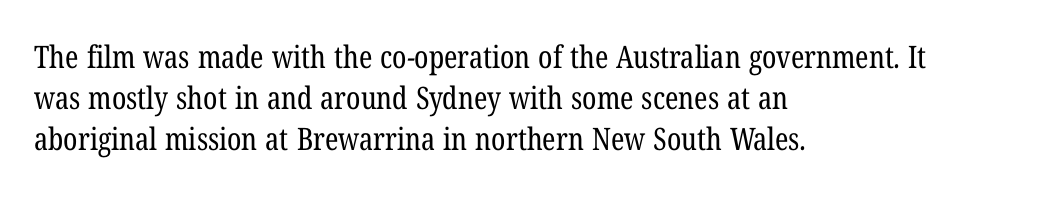
The image shows 31 px regular-weight, condensed serif type; set left-aligned, normal line spacing (1.33x), normal letter spacing, not underlined; low stroke contrast and a medium x-height.
